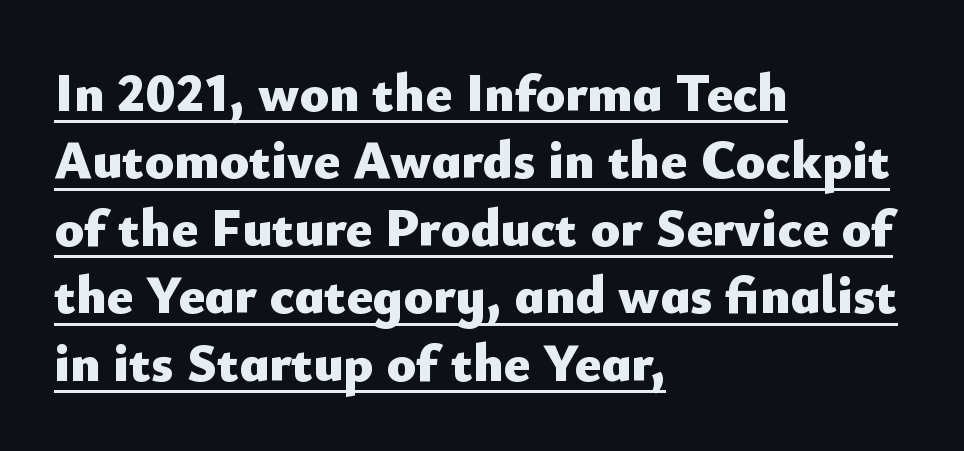
{"serif": "no", "italic": "no", "bold": "yes", "weight": "heavy", "width": "normal", "stroke_contrast": "low", "x_height": "small", "monospaced": "no", "underline": "yes", "align": "left", "line_spacing": "normal", "line_spacing_ratio": 1.25, "letter_spacing": "normal", "letter_spacing_em": 0.0, "glyph_px": 54}
